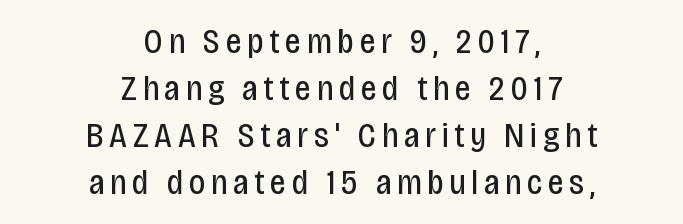
Q: Is the text bold? A: No.
Q: Is the text italic (slanted)? A: No, it is upright.
Q: Is the typeface a serif or a sans-serif typeface? A: Sans-serif.
Q: Is the text underlined? A: No.
Q: How is the paragraph aligned? A: Centered.
Q: Is the spacing between lines tight, normal or loose? A: Normal.
Q: Width (condensed, normal, or wide)? A: Condensed.
Q: Stroke contrast? A: Low.
Q: x-height? A: Large.
Q: Monospaced? A: No.
